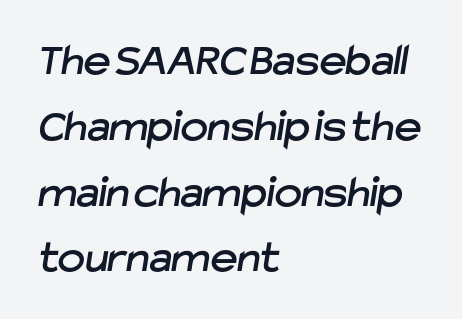
Successive baselines arrive at the customary interval. Examine the stroke ends and you'll find no serifs. Check under the words: just untouched page. Compared with a centered layout, this one pins lines to the left instead. There is no visible air inserted between adjacent glyphs.
